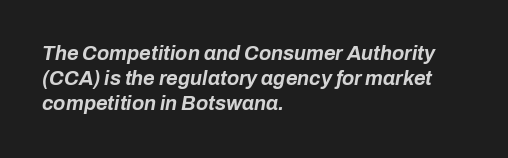
{"italic": "yes", "lean": "right", "slant_degrees": 10, "bold": "yes", "underline": "no", "align": "left", "line_spacing": "normal", "line_spacing_ratio": 1.26, "letter_spacing": "normal", "letter_spacing_em": 0.0, "glyph_px": 20}
